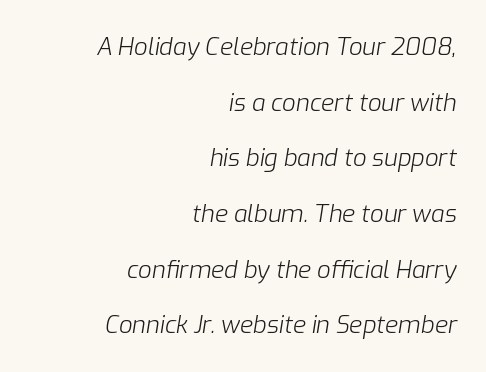
The letterforms sit at book weight or below. Rendered with sloped, italic letterforms. Caption: multi-line text, flush right, ragged left. The space directly below the letters is spotless. The horizontal fit of the characters is conventional and even.
